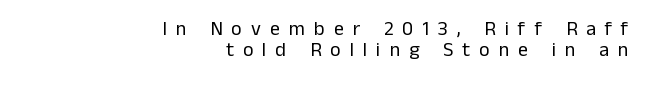
Caption: face not bold, strokes unweighted. This rendering features lettering with no underline. The horizontal fit of the characters is loose and conspicuously gappy. The letters stand straight up with perfectly vertical stems. The rendering anchors every line to the right-hand side. How would I describe the line gaps? Narrow and economical.
